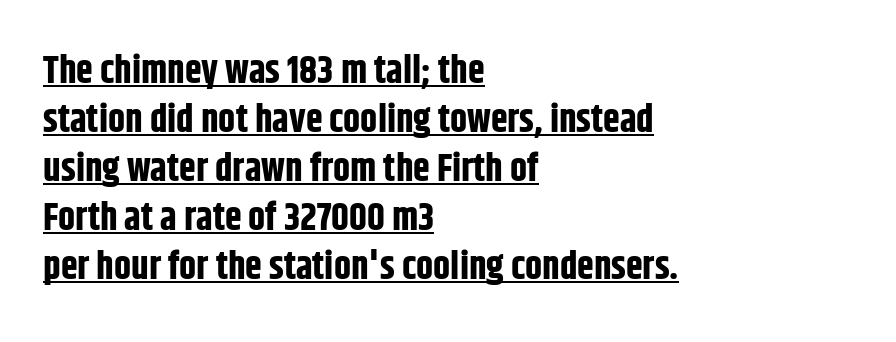
{"serif": "no", "italic": "no", "bold": "yes", "weight": "bold", "width": "condensed", "stroke_contrast": "low", "x_height": "large", "monospaced": "no", "underline": "yes", "align": "left", "line_spacing": "normal", "line_spacing_ratio": 1.29, "letter_spacing": "normal", "letter_spacing_em": 0.0, "glyph_px": 38}
